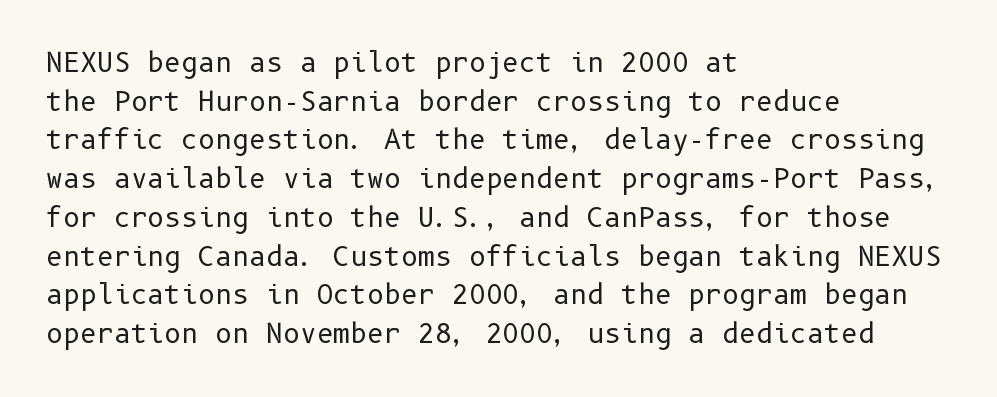
Q: Is the text bold? A: No.
Q: Is the text italic (slanted)? A: No, it is upright.
Q: Is the text underlined? A: No.
Q: How is the paragraph aligned? A: Left-aligned.
Q: Is the spacing between letters normal or unusually wide? A: Normal.
Q: Is the spacing between lines tight, normal or loose? A: Normal.
